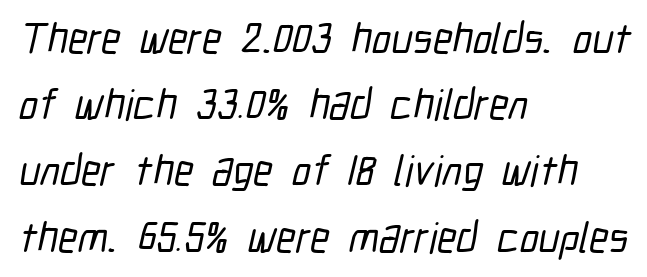
Where is the straight margin? On the left. Each new line begins a customary step beneath the previous one. The rendering uses natural spacing where letterforms have individual widths. Is the letter spacing exaggerated? No — it looks like the ordinary default. The zone under the glyphs is completely vacant.
